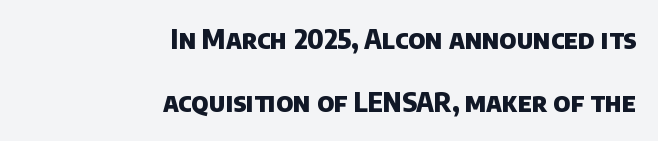
Short and long lines alike share a common ending point at right. You'd pick this weight for a headline — it's a proper bold. Underline: absent. Baseline-to-baseline distance is far greater than the letter height. The tracking reads as untouched default to a designer's eye.
